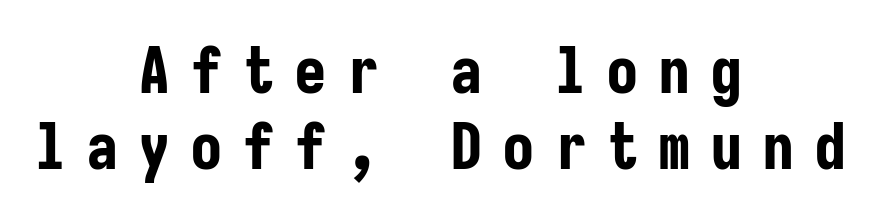
Heavy-handed strokes throughout: this text is bold. The typeface chosen for these lines omits serifs. Plain, unruled lines of type. Centered paragraph, ragged on both sides.
